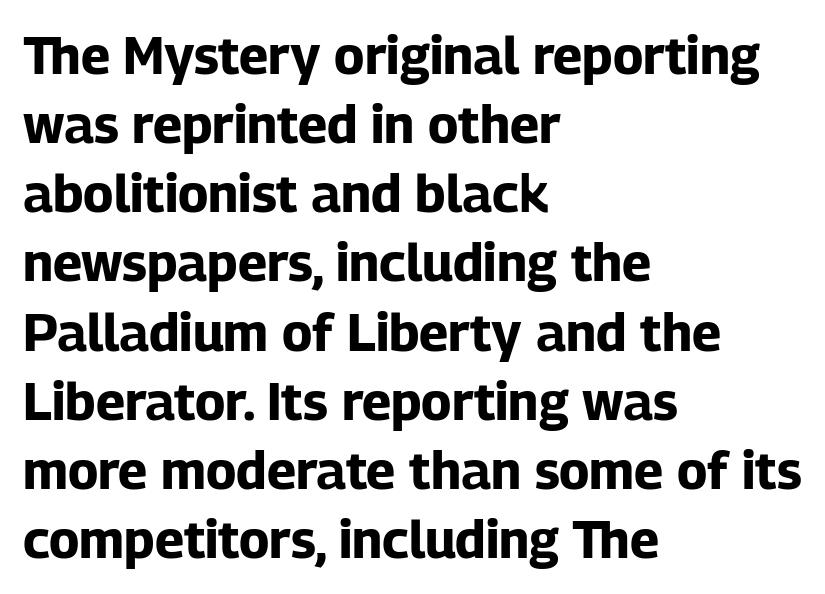
The image shows 52 px bold sans-serif type, upright; set left-aligned, normal line spacing (1.33x), normal letter spacing, not underlined; low stroke contrast and a medium x-height.
